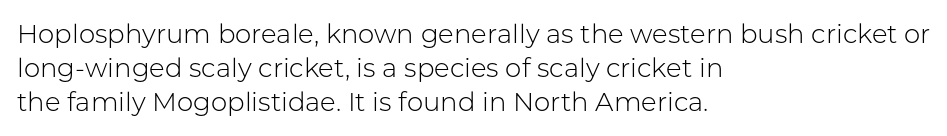
Q: Is the text bold? A: No.
Q: Is the text italic (slanted)? A: No, it is upright.
Q: Is the text underlined? A: No.
Q: How is the paragraph aligned? A: Left-aligned.
Q: Is the spacing between letters normal or unusually wide? A: Normal.
Q: Is the spacing between lines tight, normal or loose? A: Normal.
